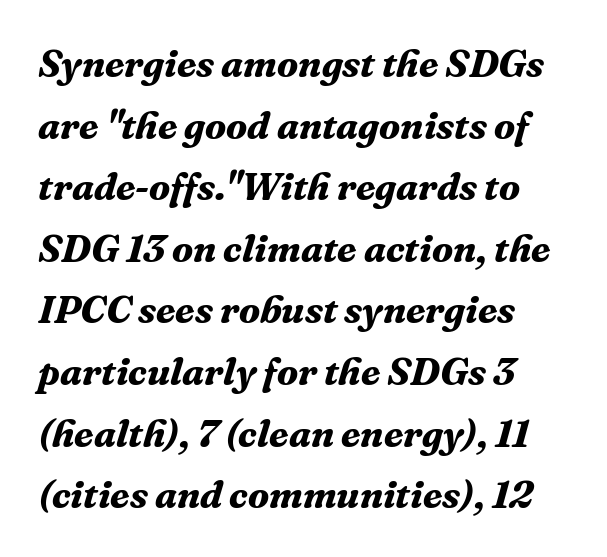
These words are printed bold, with thick strokes throughout. This sample uses plain, unmodified letter spacing. These lines stack with their left ends in a neat column. This is serif lettering, the kind often seen in printed books.
